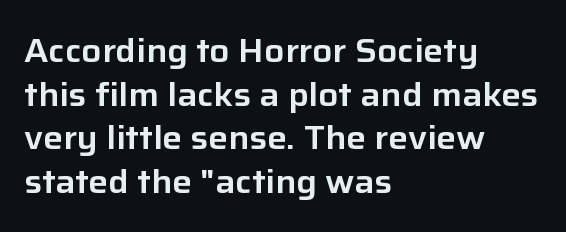
The passage shown is typed in a proportional face where columns would drift. Evenly set lines give the paragraph a standard silhouette. Where is the straight margin? On the left. This rendering features lettering with no underline. Posture: straight, roman, zero tilt.
